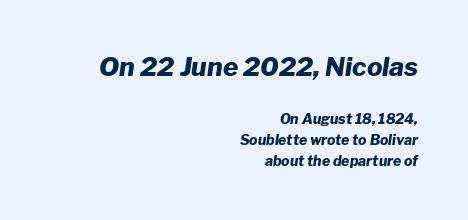
The image shows 26 px bold type, italic (leaning right); set right-aligned, normal line spacing (1.5x), normal letter spacing, not underlined; the first (top) block is 1.86x larger.
